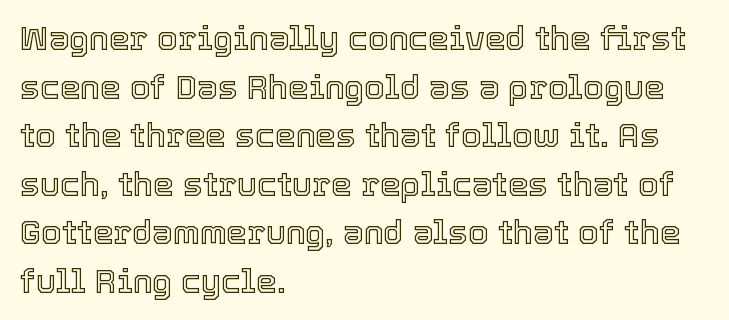
Q: Is the text italic (slanted)? A: No, it is upright.
Q: Is the text underlined? A: No.
Q: How is the paragraph aligned? A: Left-aligned.
Q: Is the spacing between letters normal or unusually wide? A: Normal.
Q: Is the spacing between lines tight, normal or loose? A: Normal.
Q: Width (condensed, normal, or wide)? A: Normal.
Q: x-height? A: Medium.
Q: Monospaced? A: No.
